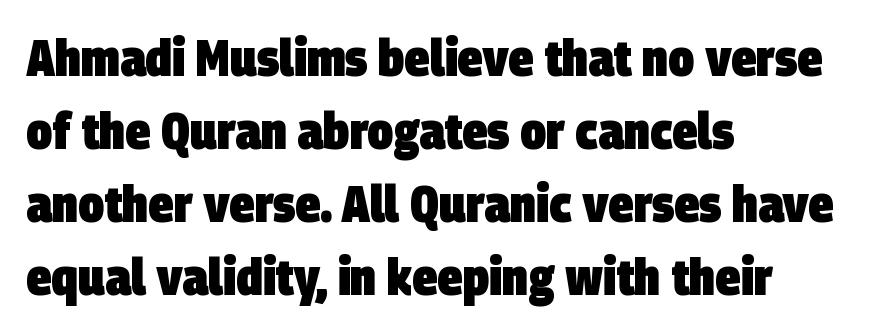
Q: Is the text bold? A: Yes.
Q: Is the typeface a serif or a sans-serif typeface? A: Sans-serif.
Q: Is the text underlined? A: No.
Q: How is the paragraph aligned? A: Left-aligned.
Q: Is the spacing between letters normal or unusually wide? A: Normal.
Q: Is the spacing between lines tight, normal or loose? A: Normal.
Q: Width (condensed, normal, or wide)? A: Condensed.
Q: Stroke contrast? A: Low.
Q: x-height? A: Large.
Q: Monospaced? A: No.
